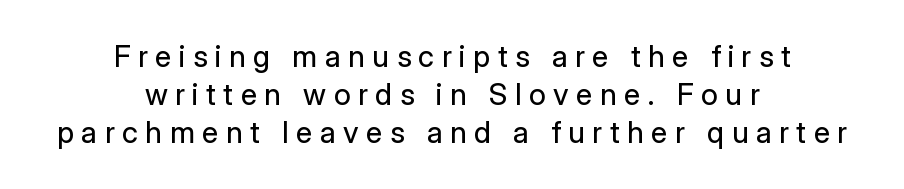
Q: Is the text bold? A: No.
Q: Is the text italic (slanted)? A: No, it is upright.
Q: Is the typeface a serif or a sans-serif typeface? A: Sans-serif.
Q: Is the text underlined? A: No.
Q: How is the paragraph aligned? A: Centered.
Q: Is the spacing between letters normal or unusually wide? A: Unusually wide.
Q: Is the spacing between lines tight, normal or loose? A: Normal.
Q: Width (condensed, normal, or wide)? A: Normal.
Q: Stroke contrast? A: Low.
Q: x-height? A: Medium.
Q: Monospaced? A: No.
